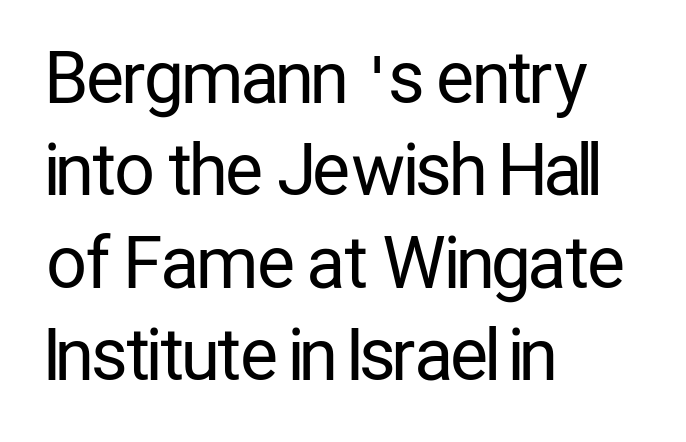
Vertical stems look standard width or narrower in stroke. Notice how descenders clear the ascenders below comfortably — that's standard leading. When letters stand straight like this, we call the style roman or upright. The rendering uses natural spacing where letterforms have individual widths. The passage shown is typeset with a sans-serif family. Words float on clear page, feet unadorned.
